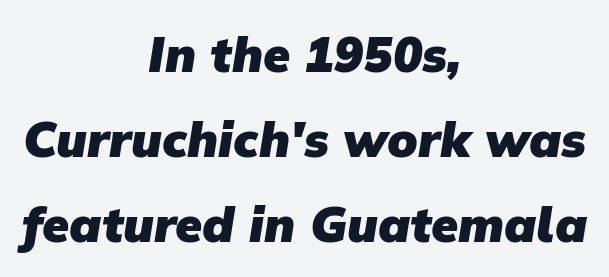
{"serif": "no", "bold": "yes", "weight": "heavy", "width": "normal", "stroke_contrast": "low", "x_height": "medium", "monospaced": "no", "underline": "no", "align": "center", "line_spacing_ratio": 1.73, "letter_spacing": "normal", "letter_spacing_em": 0.0, "glyph_px": 49}
